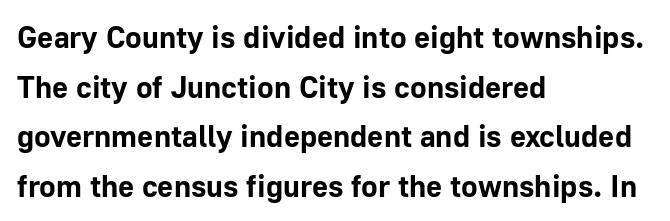
{"serif": "no", "italic": "no", "bold": "yes", "weight": "bold", "width": "normal", "stroke_contrast": "low", "x_height": "medium", "monospaced": "no", "underline": "no", "align": "left", "line_spacing": "normal", "line_spacing_ratio": 1.6, "letter_spacing": "normal", "letter_spacing_em": 0.0, "glyph_px": 31}
